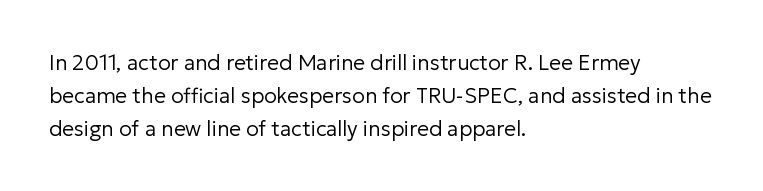
Upright lettering throughout. The rows are spaced the way most documents space them. These lines stack with their left ends in a neat column. The space beneath each line is pristine and unruled. This sample uses plain, unmodified letter spacing. Stem width sits at or under what a default text font uses.
